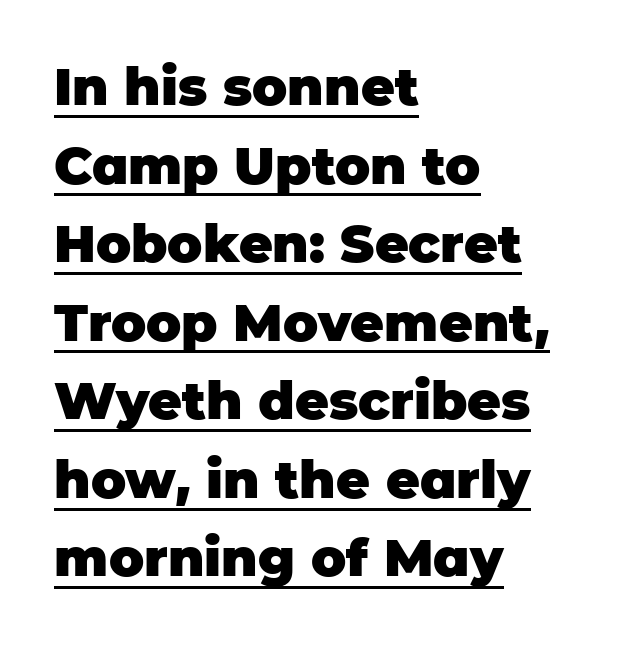
The image shows 52 px heavy sans-serif type, upright; set left-aligned, normal line spacing (1.51x), normal letter spacing, underlined; low stroke contrast and a large x-height.
